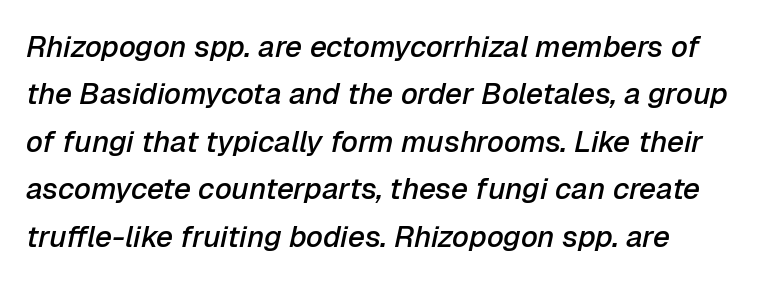
{"italic": "yes", "lean": "right", "slant_degrees": 12, "bold": "semi", "weight": "semibold", "width": "normal", "stroke_contrast": "low", "x_height": "medium", "monospaced": "no", "underline": "no", "align": "left", "line_spacing": "normal", "line_spacing_ratio": 1.58, "letter_spacing": "normal", "letter_spacing_em": 0.0, "glyph_px": 30}
